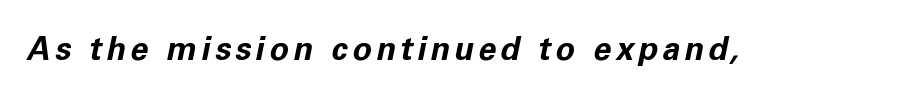
Q: Is the text bold? A: Yes.
Q: Is the text italic (slanted)? A: Yes, it leans right by about 11 degrees.
Q: Is the text underlined? A: No.
Q: Width (condensed, normal, or wide)? A: Normal.
Q: Stroke contrast? A: Low.
Q: x-height? A: Medium.
Q: Monospaced? A: No.
